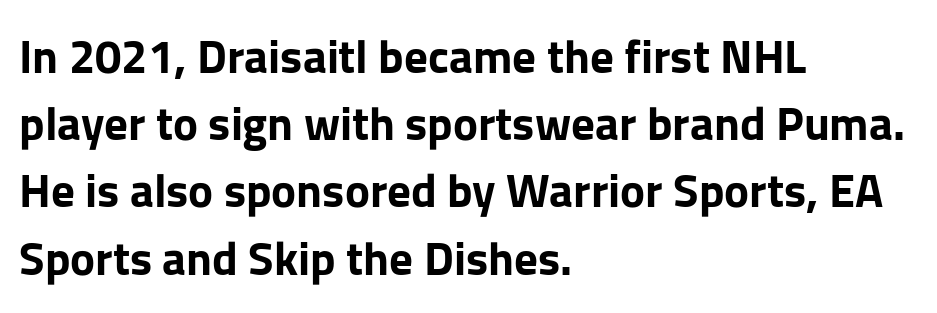
{"serif": "no", "italic": "no", "bold": "yes", "weight": "bold", "width": "normal", "stroke_contrast": "low", "x_height": "medium", "monospaced": "no", "underline": "no", "align": "left", "line_spacing": "normal", "line_spacing_ratio": 1.43, "letter_spacing": "normal", "letter_spacing_em": 0.0, "glyph_px": 47}
